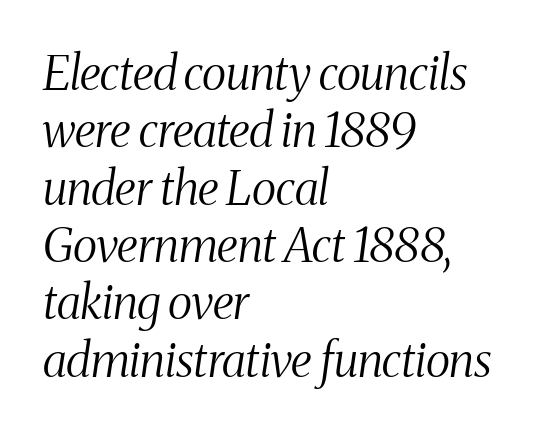
These lines are rendered in a variable-pitch font. Descender tails drop into unmarked territory. Tall strokes in this sample are angled rather than plumb. Between one letter and the next there's only the usual sliver of space.
